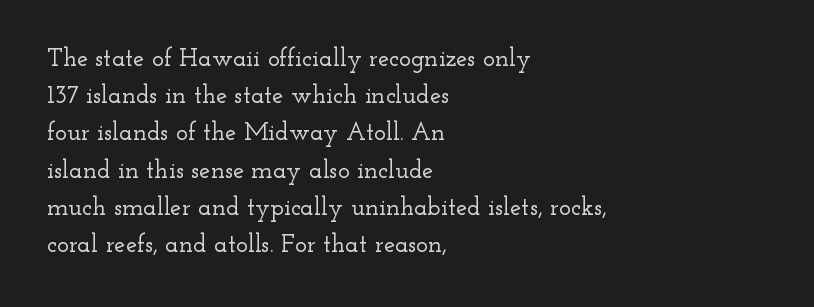
{"italic": "no", "underline": "no", "align": "left", "line_spacing": "normal", "line_spacing_ratio": 1.49, "letter_spacing": "normal", "letter_spacing_em": 0.0, "glyph_px": 25}
